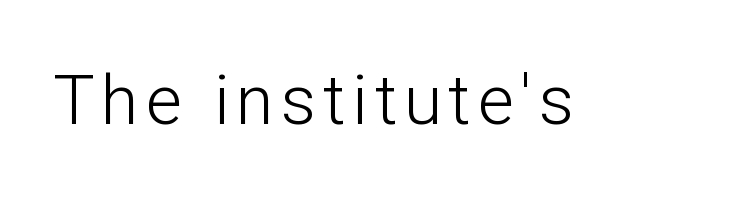
{"serif": "no", "italic": "no", "bold": "no", "weight": "light", "width": "normal", "stroke_contrast": "low", "x_height": "medium", "monospaced": "no", "underline": "no", "glyph_px": 69}
